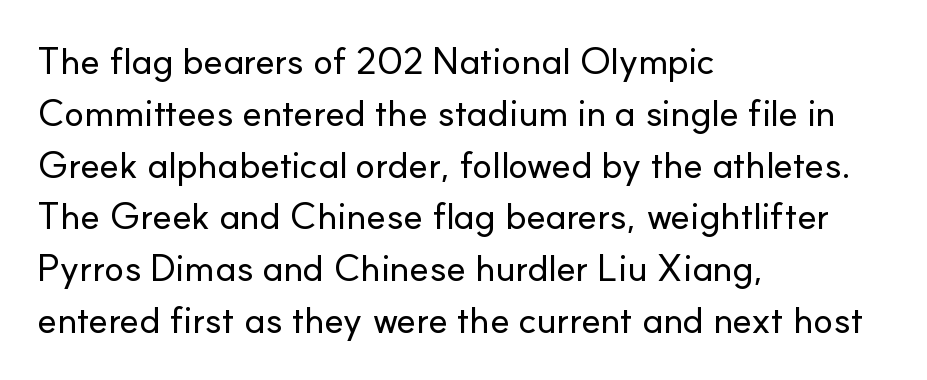
{"serif": "no", "italic": "no", "width": "normal", "stroke_contrast": "low", "x_height": "small", "monospaced": "no", "underline": "no", "align": "left", "line_spacing": "normal", "line_spacing_ratio": 1.4, "letter_spacing": "normal", "letter_spacing_em": 0.0, "glyph_px": 37}
